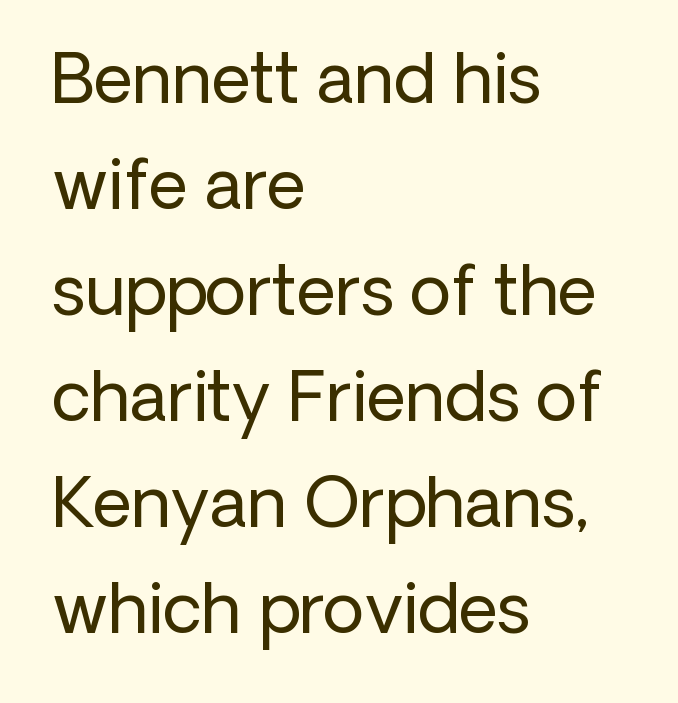
The tracking reads as untouched default to a designer's eye. Do the characters align in a grid? No, the font is proportional. Notice how the stems are strictly vertical — no italics here. Ink coverage per letter is moderate at most.
